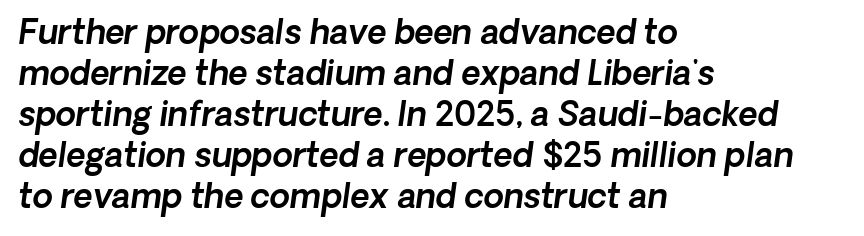
Is the block centered? No — it sits flush against the left margin. Beneath every word, the page is bare. Check where the strokes stop: nothing finishes them off — pure sans. The line texture is even and compact thanks to regular tracking. Spacing verdict: proportional, widths tailored to each character.
